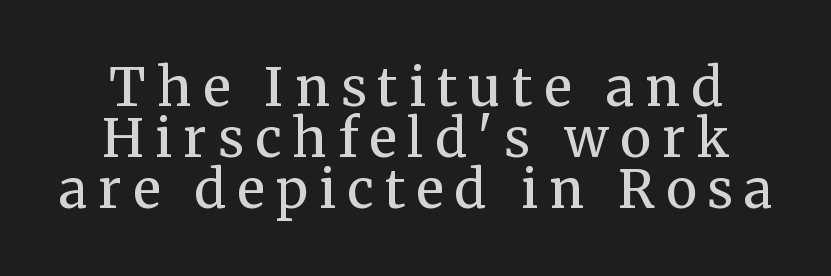
{"serif": "yes", "italic": "no", "bold": "no", "weight": "regular", "width": "normal", "stroke_contrast": "medium", "x_height": "medium", "monospaced": "no", "underline": "no", "line_spacing": "tight", "line_spacing_ratio": 0.96, "letter_spacing": "wide", "letter_spacing_em": 0.21, "glyph_px": 53}
